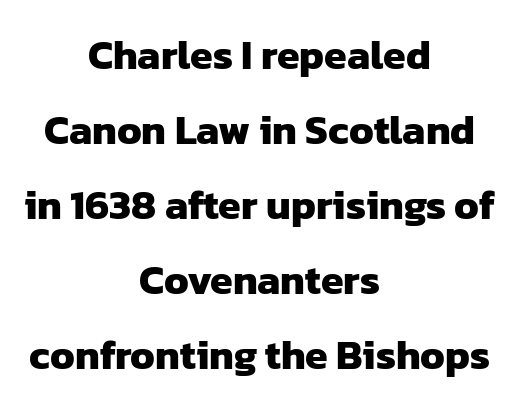
{"serif": "no", "bold": "yes", "weight": "heavy", "width": "normal", "stroke_contrast": "low", "x_height": "medium", "monospaced": "no", "underline": "no", "align": "center", "line_spacing_ratio": 1.83, "letter_spacing": "normal", "letter_spacing_em": 0.0, "glyph_px": 41}
